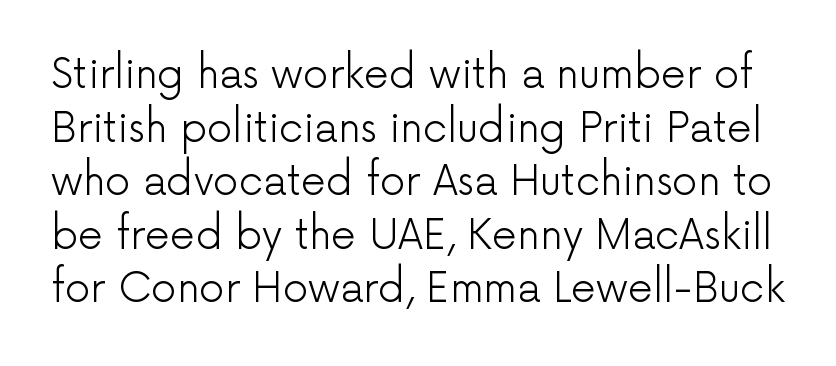
Weight: not bold — regular or lighter. The passage shown is not underscored anywhere. Ordinary non-slanted type is in use. The face used here is rendered with its standard letterfit. Vertical spacing — default.
